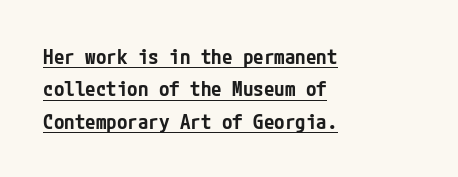
Q: Is the text bold? A: Semi-bold.
Q: Is the text italic (slanted)? A: No, it is upright.
Q: Is the text underlined? A: Yes.
Q: How is the paragraph aligned? A: Left-aligned.
Q: Is the spacing between letters normal or unusually wide? A: Normal.
Q: Is the spacing between lines tight, normal or loose? A: Normal.
